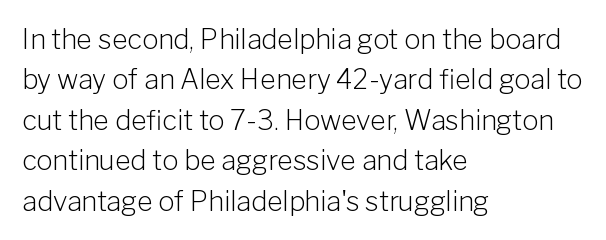
The passage shown stacks its lines at a standard gap. Students, note that the glyphs here touch the page at normal intervals. This reads as an unemphasized weight, regular at the heaviest. Typeset ragged right — the left edge is the straight one. No italicization has been applied; the sample stays upright.
